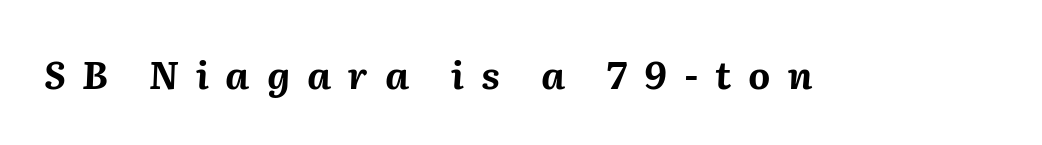
Anything drawn beneath the words? Only blank space. The letterforms stand isolated, each surrounded by extra space. Characters are canted at an angle relative to the baseline's perpendicular. The font is running at its bold setting.
